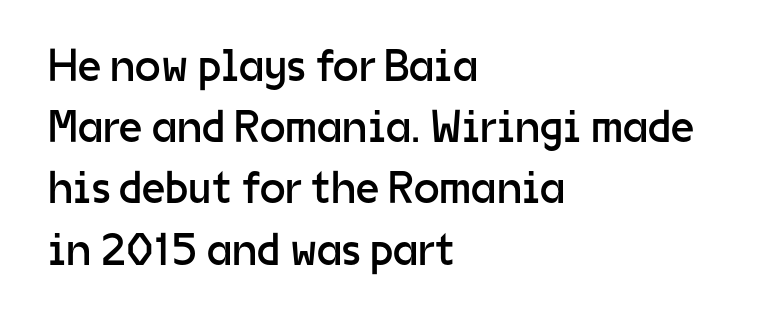
It's the straight-up-and-down kind of type. The glyphs are unaccompanied by any horizontal stroke below them. Inter-character spacing is left at the font's built-in metrics. Horizontally, the lines are justified to the leading edge only.
